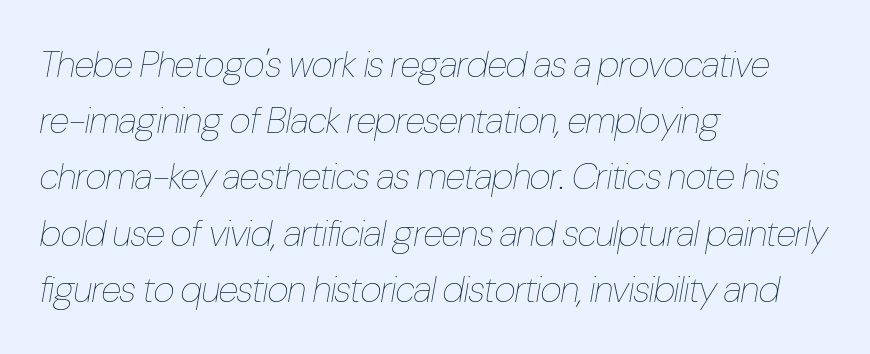
{"italic": "yes", "lean": "right", "slant_degrees": 10, "bold": "no", "weight": "thin", "width": "condensed", "stroke_contrast": "low", "x_height": "medium", "monospaced": "no", "underline": "no", "align": "left", "line_spacing": "normal", "line_spacing_ratio": 1.52, "letter_spacing": "normal", "letter_spacing_em": 0.0, "glyph_px": 37}
